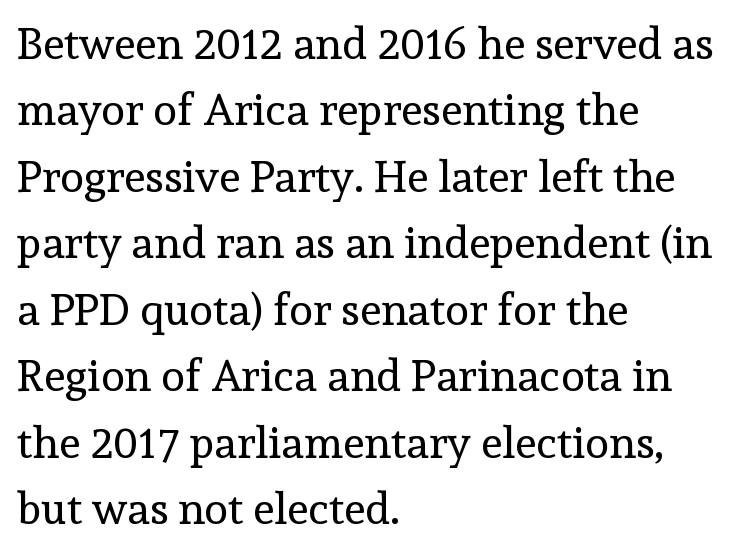
{"serif": "yes", "italic": "no", "bold": "no", "weight": "regular", "width": "normal", "x_height": "medium", "monospaced": "no", "underline": "no", "align": "left", "line_spacing": "normal", "line_spacing_ratio": 1.51, "letter_spacing": "normal", "letter_spacing_em": 0.0, "glyph_px": 44}
